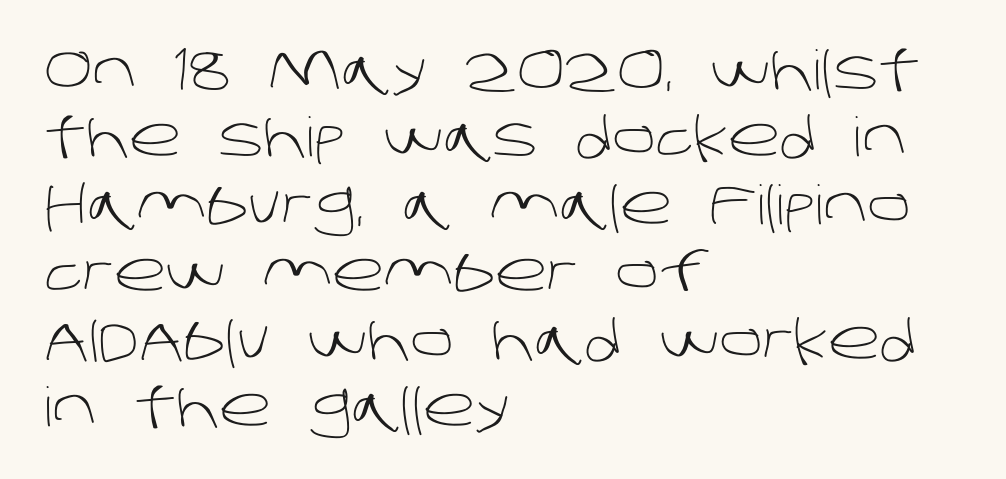
Q: Is the text bold? A: No.
Q: Is the typeface a serif or a sans-serif typeface? A: Sans-serif.
Q: Is the text underlined? A: No.
Q: How is the paragraph aligned? A: Left-aligned.
Q: Is the spacing between letters normal or unusually wide? A: Normal.
Q: Is the spacing between lines tight, normal or loose? A: Normal.
Q: Width (condensed, normal, or wide)? A: Normal.
Q: Stroke contrast? A: Low.
Q: x-height? A: Large.
Q: Monospaced? A: No.
